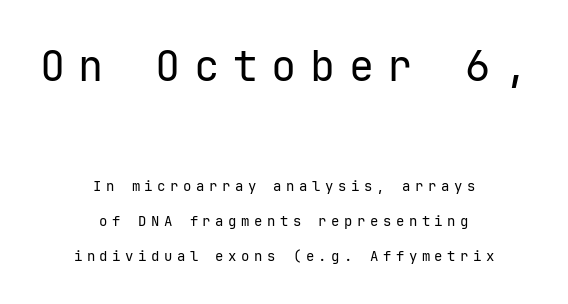
{"serif": "no", "italic": "no", "bold": "no", "weight": "regular", "width": "normal", "stroke_contrast": "low", "x_height": "medium", "underline": "no", "align": "center", "line_spacing": "loose", "line_spacing_ratio": 2.49, "letter_spacing": "wide", "letter_spacing_em": 0.32, "larger_block": "first", "size_ratio": 3.0, "glyph_px": 42}
